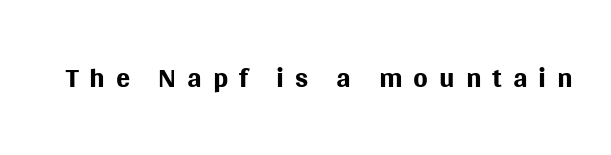
The image shows 42 px regular-weight sans-serif type, upright; set unusually wide letter spacing (+0.26 em), not underlined; medium stroke contrast and a large x-height.
